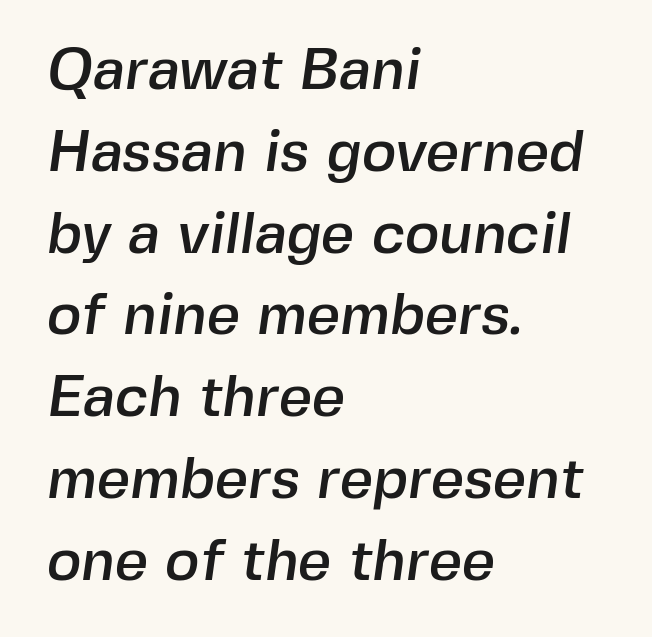
The image shows 58 px sans-serif type; set left-aligned, normal line spacing (1.41x), normal letter spacing, not underlined; a medium x-height.
